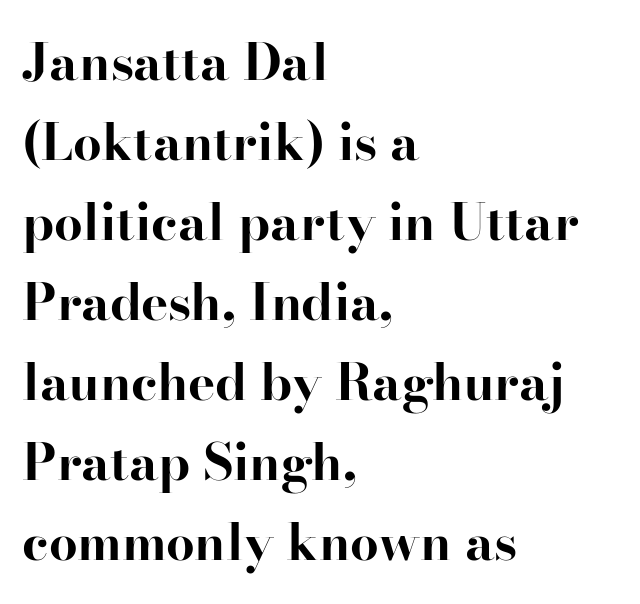
In terms of letterspacing, this is plain default setting. The typesetting leans heavy: a genuine bold. One-word summary of the alignment: left. If you measured baseline to baseline, you'd find a middling distance. Serifs: yes, visible at the terminals of the letterforms.
